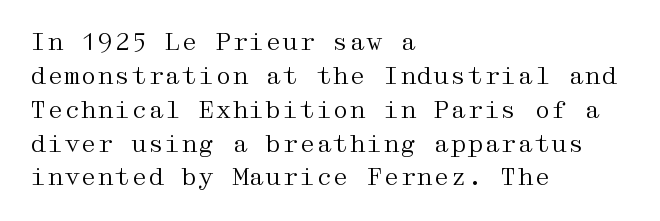
The image shows 24 px text type, upright; set left-aligned, normal line spacing (1.41x), normal letter spacing, not underlined.
